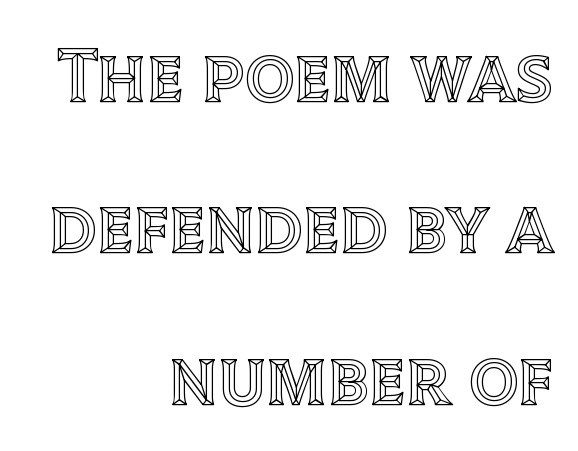
These lines stack with their right ends in a neat column. Summary of vertical rhythm: relaxed, with wide interline spacing. Lines of text with bare space underneath. Do the characters align in a grid? No, the font is proportional.
